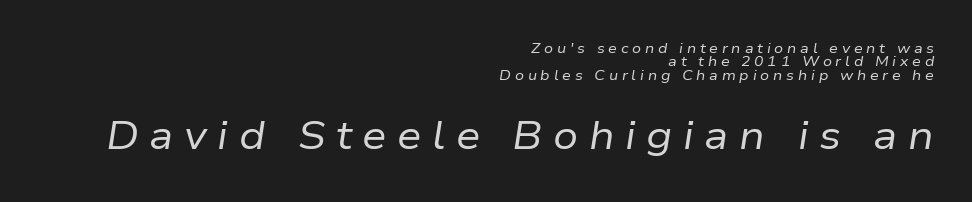
Q: Is the text bold? A: No.
Q: Is the text italic (slanted)? A: Yes, it leans right by about 9 degrees.
Q: Is the text underlined? A: No.
Q: How is the paragraph aligned? A: Right-aligned.
Q: Is the spacing between letters normal or unusually wide? A: Unusually wide.
Q: Is the spacing between lines tight, normal or loose? A: Tight.
Q: Which block of text is set in a larger size, the first (top) or the second (bottom)? A: The second (bottom) one.
Q: Width (condensed, normal, or wide)? A: Normal.
Q: Stroke contrast? A: Low.
Q: x-height? A: Medium.
Q: Monospaced? A: No.
